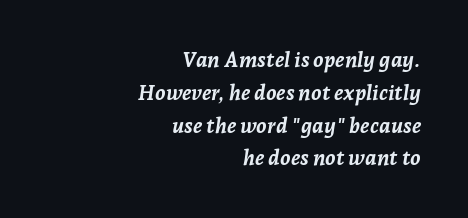
Q: Is the text bold? A: Yes.
Q: Is the text italic (slanted)? A: Yes, it leans right by about 7 degrees.
Q: Is the text underlined? A: No.
Q: How is the paragraph aligned? A: Right-aligned.
Q: Is the spacing between letters normal or unusually wide? A: Normal.
Q: Is the spacing between lines tight, normal or loose? A: Normal.
